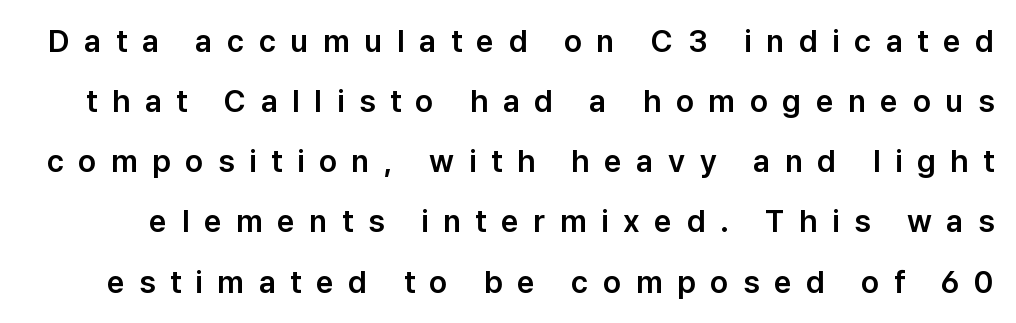
Q: Is the text italic (slanted)? A: No, it is upright.
Q: Is the typeface a serif or a sans-serif typeface? A: Sans-serif.
Q: Is the text underlined? A: No.
Q: Is the spacing between letters normal or unusually wide? A: Unusually wide.
Q: Is the spacing between lines tight, normal or loose? A: Loose.
Q: Width (condensed, normal, or wide)? A: Normal.
Q: Stroke contrast? A: Low.
Q: x-height? A: Medium.
Q: Monospaced? A: No.
